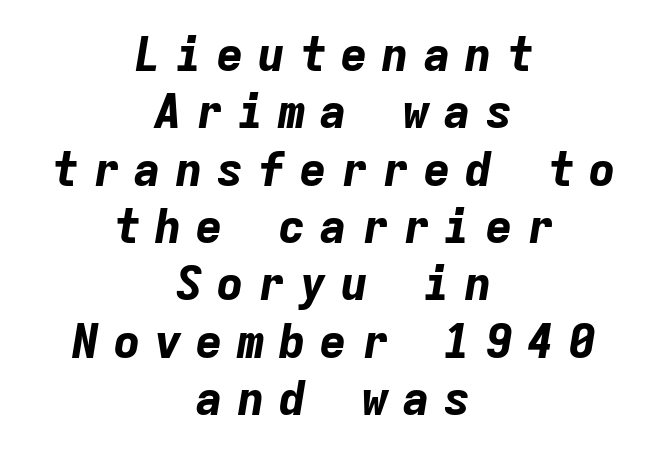
Q: Is the text bold? A: Yes.
Q: Is the text italic (slanted)? A: Yes, it leans right by about 9 degrees.
Q: Is the text underlined? A: No.
Q: How is the paragraph aligned? A: Centered.
Q: Is the spacing between letters normal or unusually wide? A: Unusually wide.
Q: Width (condensed, normal, or wide)? A: Normal.
Q: Stroke contrast? A: Low.
Q: x-height? A: Medium.
Q: Monospaced? A: Yes.
